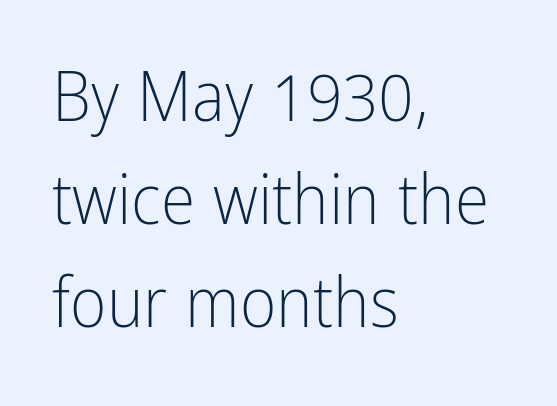
Q: Is the text bold? A: No.
Q: Is the text italic (slanted)? A: No, it is upright.
Q: Is the typeface a serif or a sans-serif typeface? A: Sans-serif.
Q: Is the text underlined? A: No.
Q: How is the paragraph aligned? A: Left-aligned.
Q: Is the spacing between letters normal or unusually wide? A: Normal.
Q: Is the spacing between lines tight, normal or loose? A: Normal.
Q: Width (condensed, normal, or wide)? A: Condensed.
Q: Stroke contrast? A: Low.
Q: x-height? A: Medium.
Q: Monospaced? A: No.
